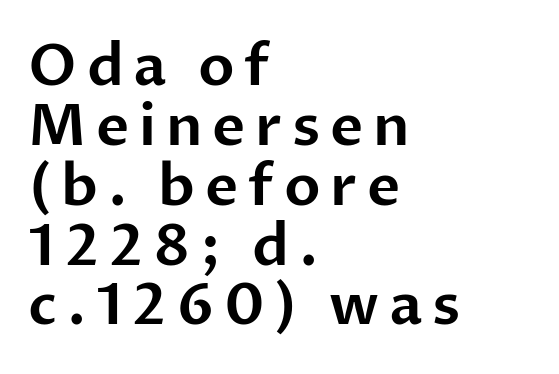
Q: Is the text italic (slanted)? A: No, it is upright.
Q: Is the typeface a serif or a sans-serif typeface? A: Sans-serif.
Q: Is the text underlined? A: No.
Q: How is the paragraph aligned? A: Left-aligned.
Q: Is the spacing between lines tight, normal or loose? A: Tight.
Q: Width (condensed, normal, or wide)? A: Normal.
Q: Stroke contrast? A: Low.
Q: x-height? A: Medium.
Q: Monospaced? A: No.
